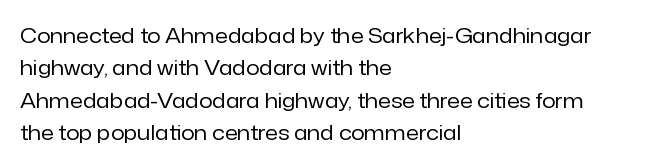
Words float on clear page, feet unadorned. Letters have the restrained weight of plain body copy at most. Horizontal alignment here is leftward, the default for most running prose. Whoever set this chose a conventional vertical rhythm. This sample uses an upright cut, with every glyph sitting square on the baseline.
